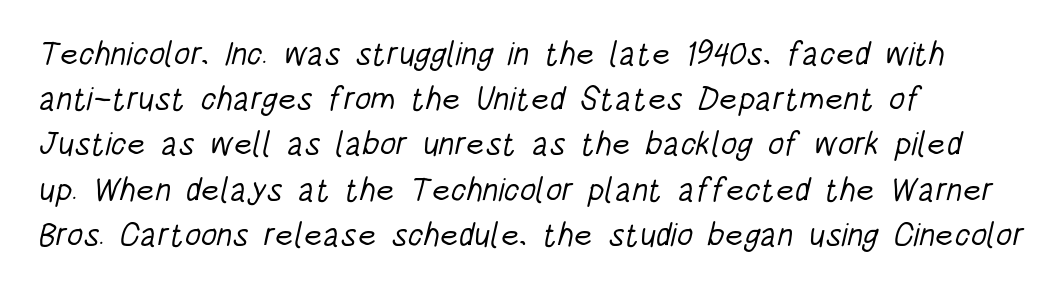
Q: Is the text bold? A: No.
Q: Is the typeface a serif or a sans-serif typeface? A: Sans-serif.
Q: Is the text underlined? A: No.
Q: How is the paragraph aligned? A: Left-aligned.
Q: Is the spacing between letters normal or unusually wide? A: Normal.
Q: Is the spacing between lines tight, normal or loose? A: Normal.
Q: Width (condensed, normal, or wide)? A: Condensed.
Q: Stroke contrast? A: Low.
Q: x-height? A: Large.
Q: Monospaced? A: No.
